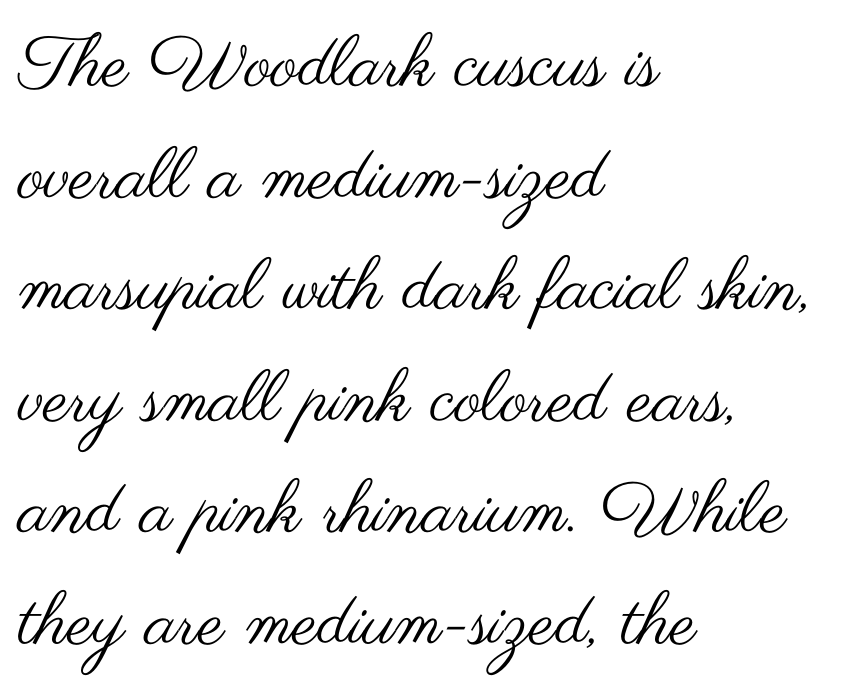
Honestly, the letter spacing is just normal — you wouldn't notice it. Think of a printed novel: that variable character pitch is what you see here. The lines are quadded left. The strokes carry an ordinary text weight at most.
